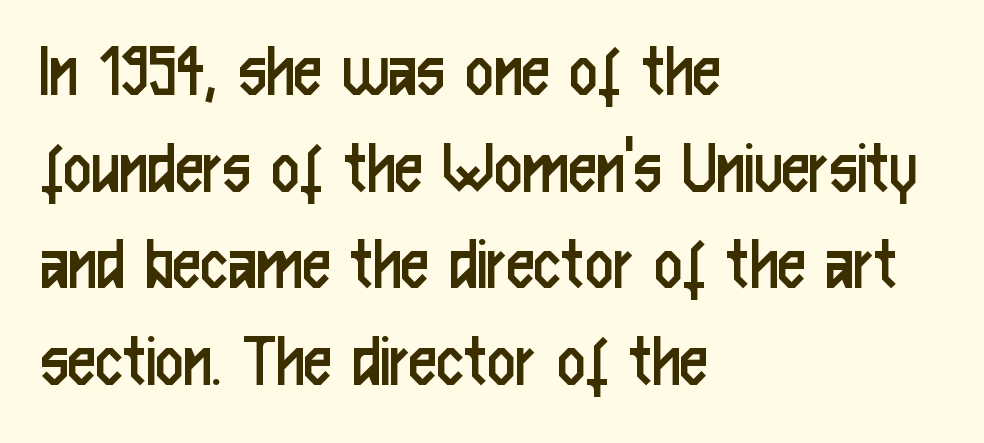
Nobody touched the tracking dial on this one. A sans-serif font was chosen for this passage. Each row of text sits above clean, open space. This is roman type, the default non-slanted kind. A typesetter would call this proportional, since set widths differ per character.
